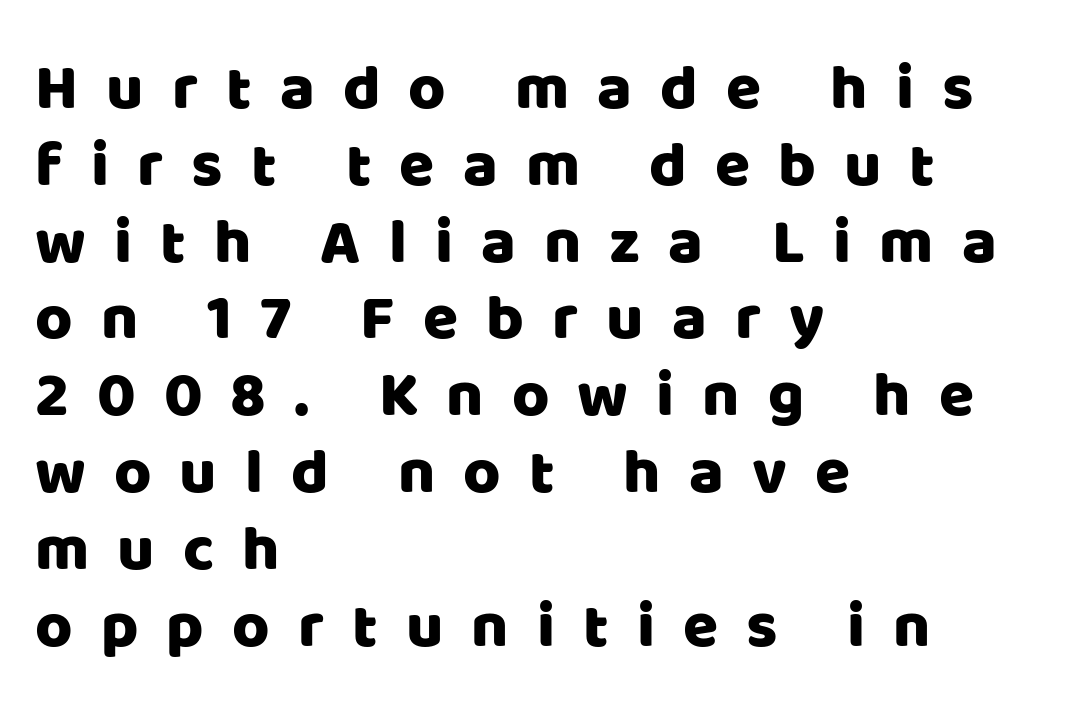
{"serif": "no", "italic": "no", "width": "normal", "stroke_contrast": "low", "x_height": "large", "monospaced": "no", "underline": "no", "align": "left", "line_spacing_ratio": 1.2, "letter_spacing": "wide", "letter_spacing_em": 0.44, "glyph_px": 64}
